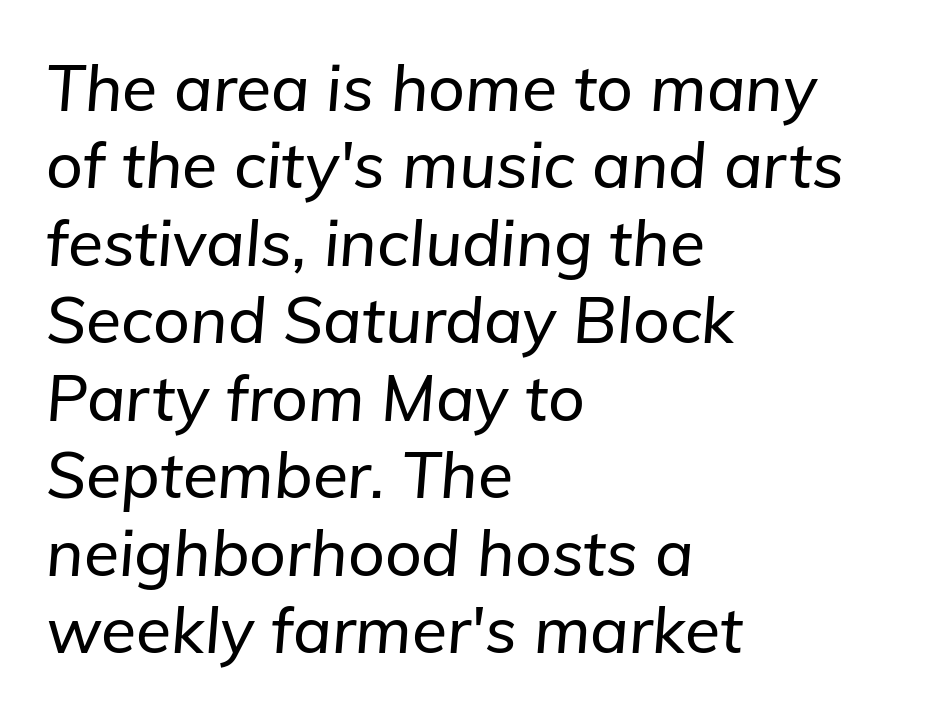
Q: Is the text italic (slanted)? A: Yes, it leans right by about 5 degrees.
Q: Is the text underlined? A: No.
Q: How is the paragraph aligned? A: Left-aligned.
Q: Is the spacing between letters normal or unusually wide? A: Normal.
Q: Width (condensed, normal, or wide)? A: Normal.
Q: Stroke contrast? A: Low.
Q: x-height? A: Medium.
Q: Monospaced? A: No.
